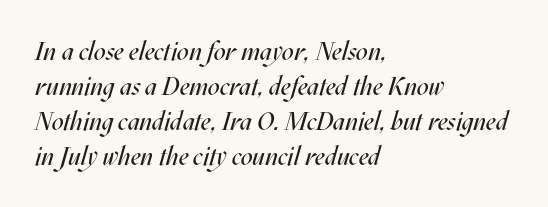
{"italic": "yes", "lean": "right", "slant_degrees": 17, "bold": "no", "underline": "no", "align": "left", "line_spacing": "normal", "line_spacing_ratio": 1.34, "letter_spacing": "normal", "letter_spacing_em": 0.0, "glyph_px": 26}
